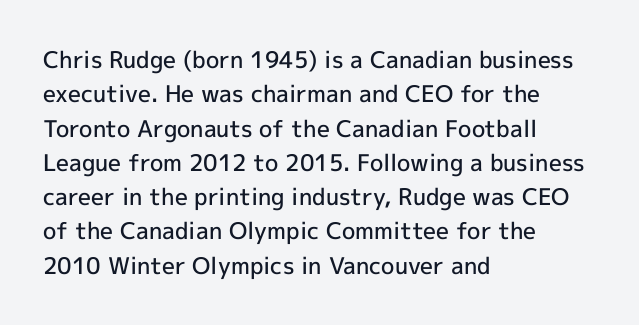
Q: Is the text bold? A: Semi-bold.
Q: Is the text italic (slanted)? A: No, it is upright.
Q: Is the text underlined? A: No.
Q: How is the paragraph aligned? A: Left-aligned.
Q: Is the spacing between letters normal or unusually wide? A: Normal.
Q: Is the spacing between lines tight, normal or loose? A: Normal.
